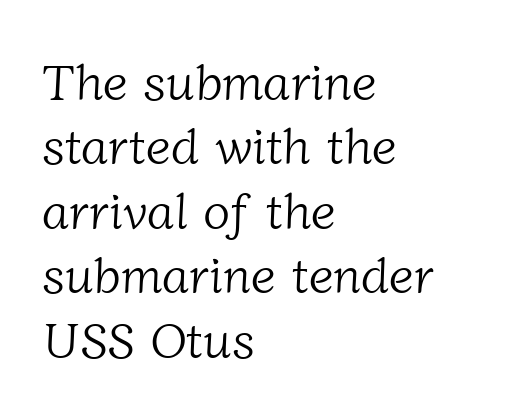
The image shows 50 px light serif type; set left-aligned, normal line spacing (1.29x), normal letter spacing, not underlined; low stroke contrast and a medium x-height.
